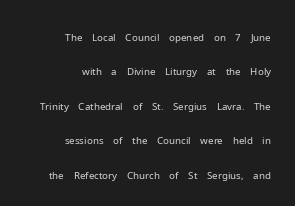
{"italic": "no", "bold": "no", "underline": "no", "align": "right", "line_spacing_ratio": 1.72, "letter_spacing": "normal", "letter_spacing_em": 0.0, "glyph_px": 20}
